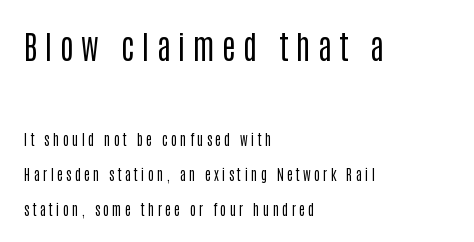
Q: Is the text bold? A: No.
Q: Is the text italic (slanted)? A: No, it is upright.
Q: Is the typeface a serif or a sans-serif typeface? A: Sans-serif.
Q: Is the text underlined? A: No.
Q: How is the paragraph aligned? A: Left-aligned.
Q: Is the spacing between letters normal or unusually wide? A: Unusually wide.
Q: Is the spacing between lines tight, normal or loose? A: Loose.
Q: Which block of text is set in a larger size, the first (top) or the second (bottom)? A: The first (top) one.
Q: Width (condensed, normal, or wide)? A: Condensed.
Q: Stroke contrast? A: Low.
Q: x-height? A: Large.
Q: Monospaced? A: No.
